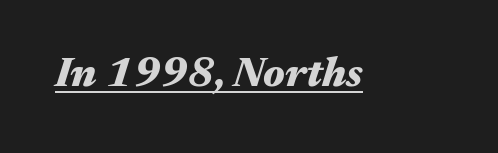
{"italic": "yes", "lean": "right", "slant_degrees": 17, "bold": "yes", "weight": "heavy", "width": "wide", "stroke_contrast": "medium", "x_height": "medium", "monospaced": "no", "underline": "yes", "letter_spacing": "normal", "letter_spacing_em": 0.0, "glyph_px": 42}
